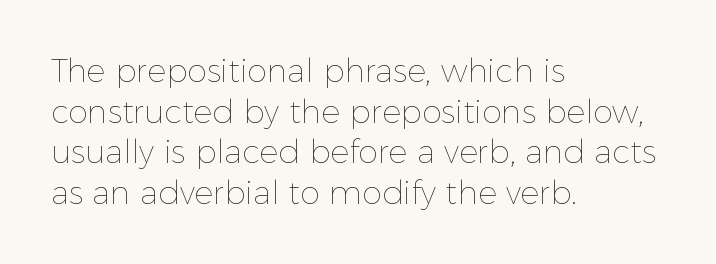
Q: Is the text bold? A: No.
Q: Is the text italic (slanted)? A: No, it is upright.
Q: Is the text underlined? A: No.
Q: How is the paragraph aligned? A: Left-aligned.
Q: Is the spacing between letters normal or unusually wide? A: Normal.
Q: Is the spacing between lines tight, normal or loose? A: Normal.
Q: Width (condensed, normal, or wide)? A: Normal.
Q: x-height? A: Medium.
Q: Monospaced? A: No.
